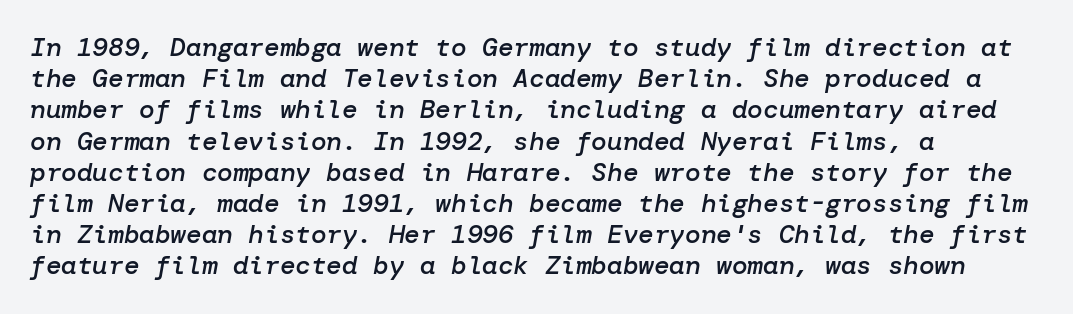
Does the weight exceed regular? Yes, but only to semibold. Every row of glyphs begins at an identical x-position on the left. A clean baseline with only descenders dipping below it. Characters follow at the spacing the type designer built in. The font's italic variant was chosen for this text.
